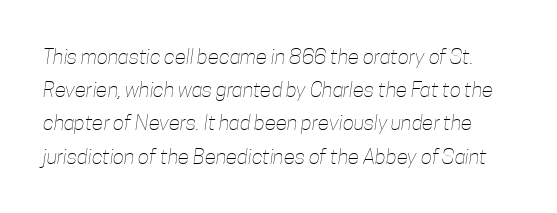
Each stroke keeps to a modest, everyday thickness or less. The line texture is even and compact thanks to regular tracking. Any mark beneath the type? The region is blank. Leading matches the norm, producing a regular column.
